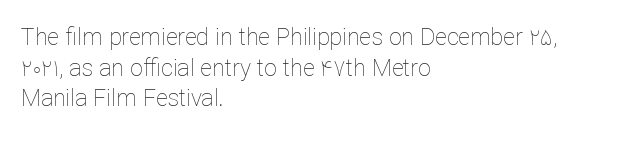
Vertical spacing — default. The text block is weighted toward the left margin, trailing off unevenly rightward. The baseline area is clear. These lines keep a tight, regular rhythm from letter to letter. No extra ink here — the face is not bold.
